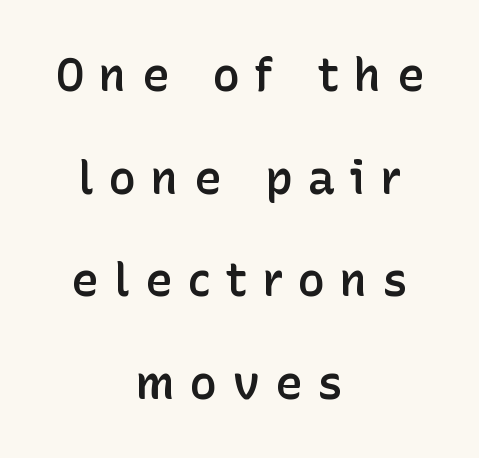
The image shows 46 px semibold sans-serif type, upright; set centered, loose line spacing (2.23x), unusually wide letter spacing (+0.32 em), not underlined; low stroke contrast and a medium x-height.
